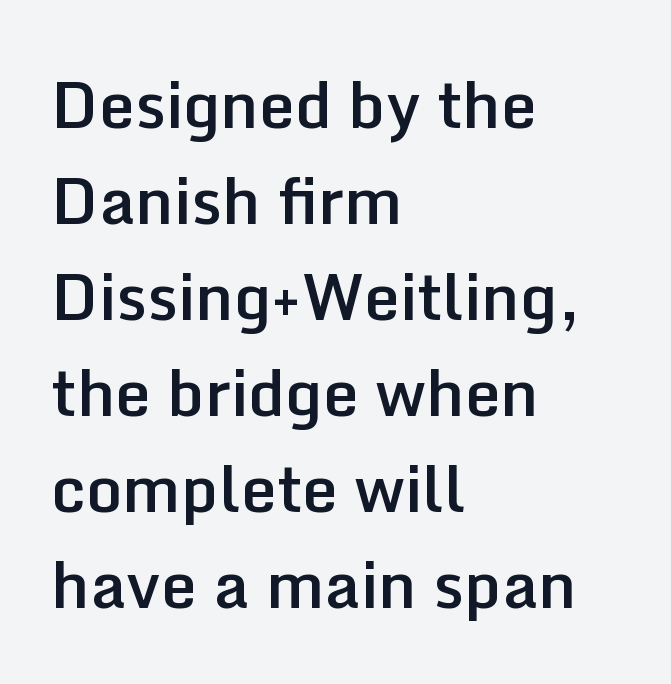
Q: Is the text bold? A: Semi-bold.
Q: Is the text italic (slanted)? A: No, it is upright.
Q: Is the typeface a serif or a sans-serif typeface? A: Sans-serif.
Q: Is the text underlined? A: No.
Q: How is the paragraph aligned? A: Left-aligned.
Q: Is the spacing between letters normal or unusually wide? A: Normal.
Q: Is the spacing between lines tight, normal or loose? A: Normal.
Q: Width (condensed, normal, or wide)? A: Normal.
Q: Stroke contrast? A: Low.
Q: x-height? A: Medium.
Q: Monospaced? A: No.
